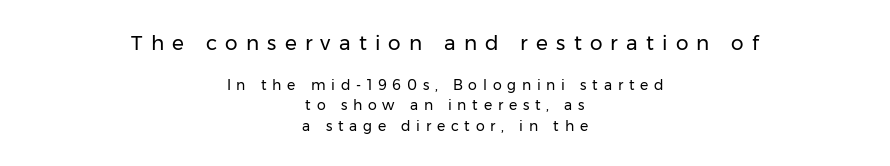
The image shows 20 px text type, upright; set centered, normal line spacing (1.48x), unusually wide letter spacing (+0.41 em), not underlined; the first (top) block is 1.43x larger.
